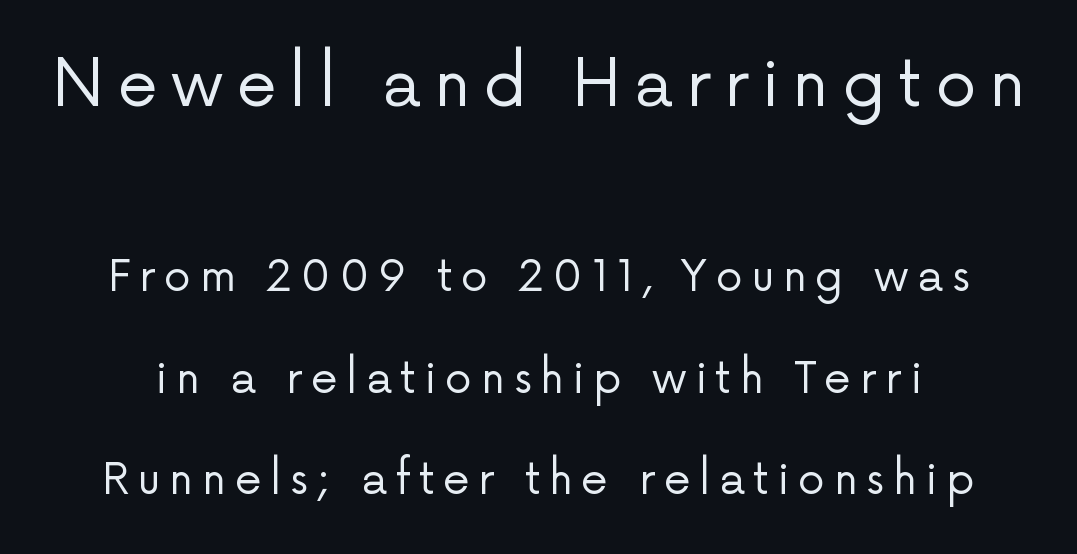
{"serif": "no", "italic": "no", "bold": "no", "weight": "regular", "width": "normal", "stroke_contrast": "low", "x_height": "medium", "monospaced": "no", "underline": "no", "line_spacing": "loose", "line_spacing_ratio": 2.36, "letter_spacing": "wide", "letter_spacing_em": 0.2, "larger_block": "first", "size_ratio": 1.51, "glyph_px": 65}
